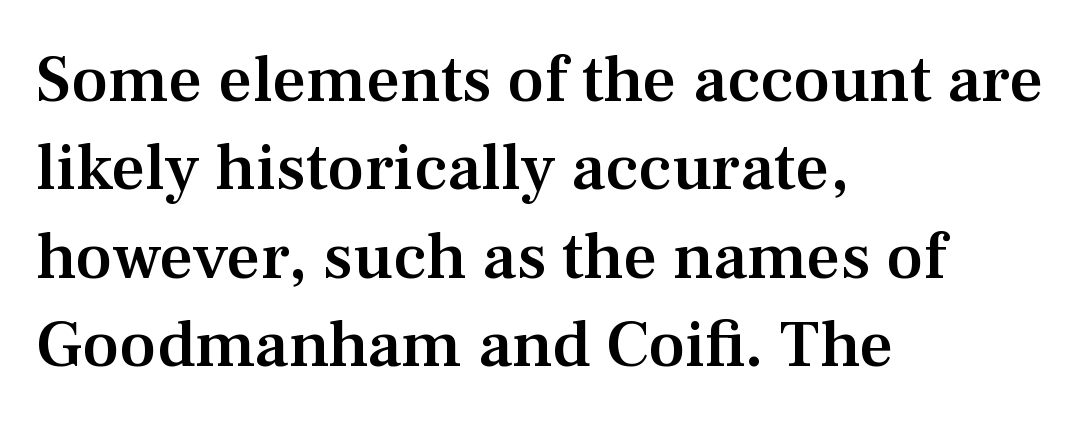
{"serif": "yes", "italic": "no", "bold": "semi", "weight": "semibold", "width": "normal", "stroke_contrast": "medium", "x_height": "medium", "monospaced": "no", "underline": "no", "align": "left", "line_spacing": "normal", "line_spacing_ratio": 1.32, "letter_spacing": "normal", "letter_spacing_em": 0.0, "glyph_px": 67}
